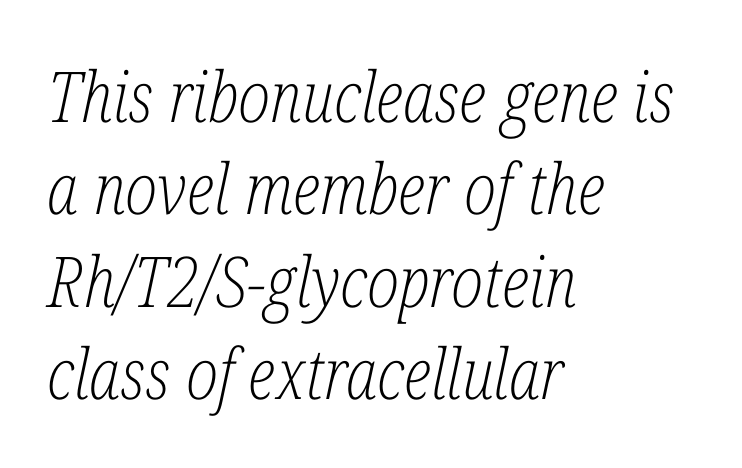
Counters stay open thanks to moderate or lighter strokes. The axis of the letterforms is tilted away from vertical. The passage shown is typed in a proportional face where columns would drift. You can tell from the footed stems that serif type was used. The glyphs are unaccompanied by any horizontal stroke below them.
